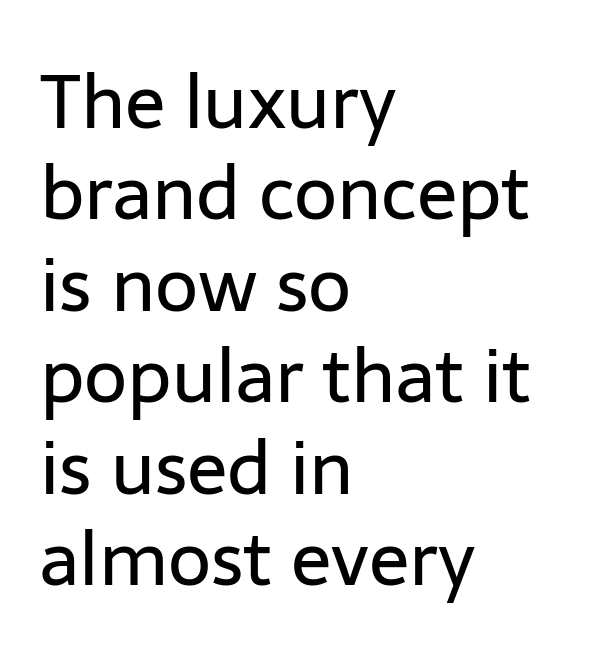
{"serif": "no", "italic": "no", "bold": "no", "weight": "regular", "width": "normal", "stroke_contrast": "low", "x_height": "medium", "monospaced": "no", "underline": "no", "align": "left", "line_spacing_ratio": 1.22, "letter_spacing": "normal", "letter_spacing_em": 0.0, "glyph_px": 75}
